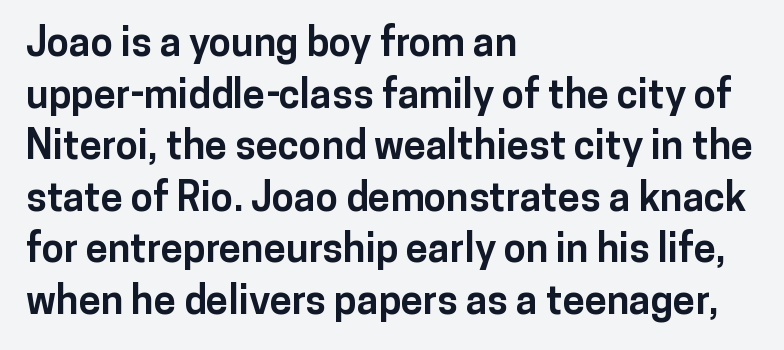
The image shows 40 px bold sans-serif type, upright; set left-aligned, normal line spacing (1.29x), normal letter spacing, not underlined; low stroke contrast and a medium x-height.
